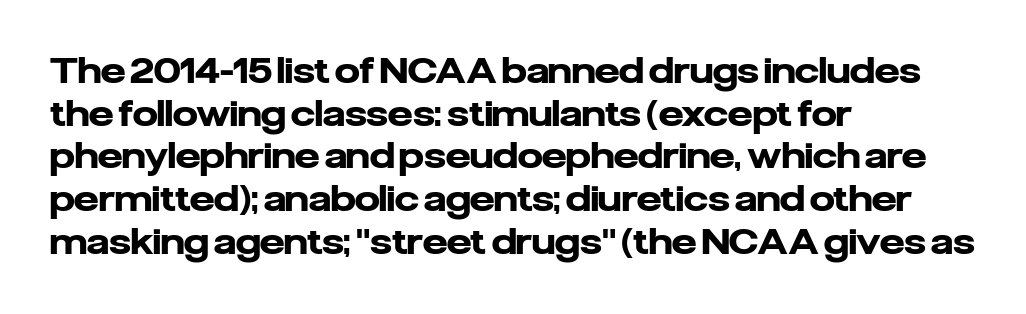
Think of a printed novel: that variable character pitch is what you see here. Descenders are the only things crossing below the line. Teacher's note: observe the even left margin — that is flush-left alignment. A typesetter would call this zero additional tracking. The glyphs have the mass of a bold cut. No feet cap the strokes, marking this as sans-serif type.
